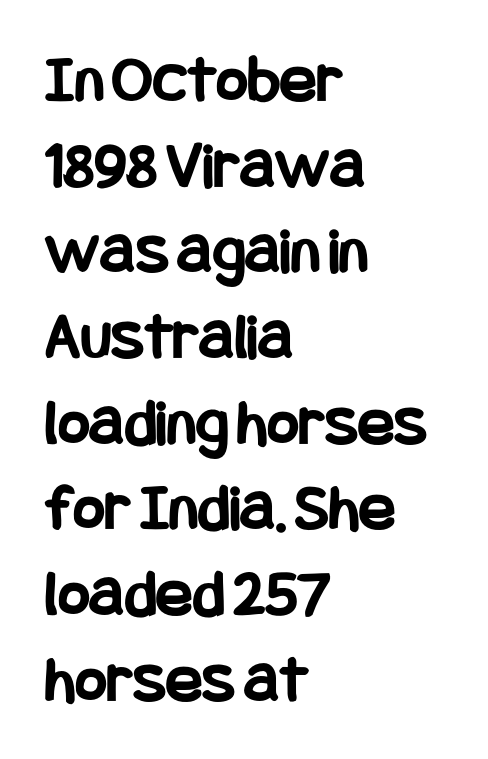
Compared with a centered layout, this one pins lines to the left instead. Weight check: bold — yes, fully. A bare baseline throughout the passage. Students, note that the glyphs here touch the page at normal intervals.
